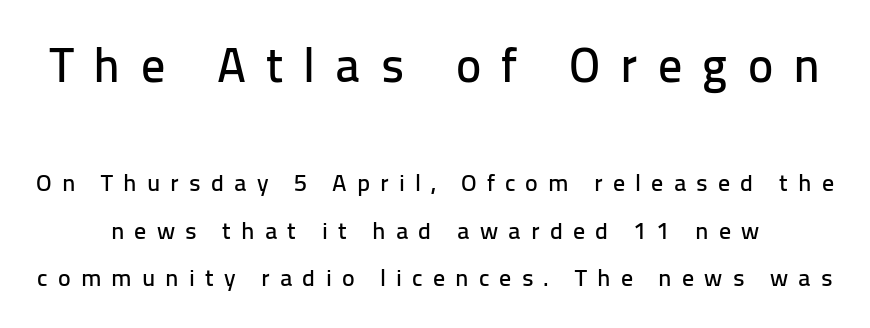
Q: Is the text italic (slanted)? A: No, it is upright.
Q: Is the typeface a serif or a sans-serif typeface? A: Sans-serif.
Q: Is the text underlined? A: No.
Q: Is the spacing between letters normal or unusually wide? A: Unusually wide.
Q: Is the spacing between lines tight, normal or loose? A: Loose.
Q: Which block of text is set in a larger size, the first (top) or the second (bottom)? A: The first (top) one.
Q: Width (condensed, normal, or wide)? A: Normal.
Q: Stroke contrast? A: Low.
Q: x-height? A: Medium.
Q: Monospaced? A: No.
